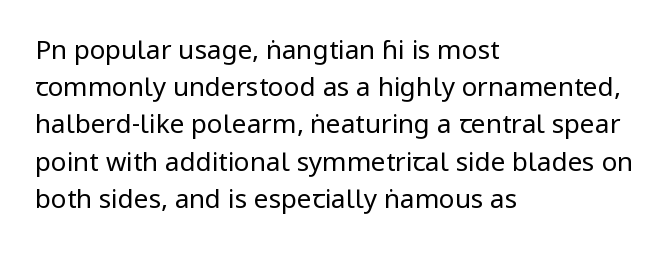
{"italic": "no", "bold": "no", "underline": "no", "align": "left", "line_spacing": "normal", "line_spacing_ratio": 1.43, "letter_spacing": "normal", "letter_spacing_em": 0.0, "glyph_px": 26}
